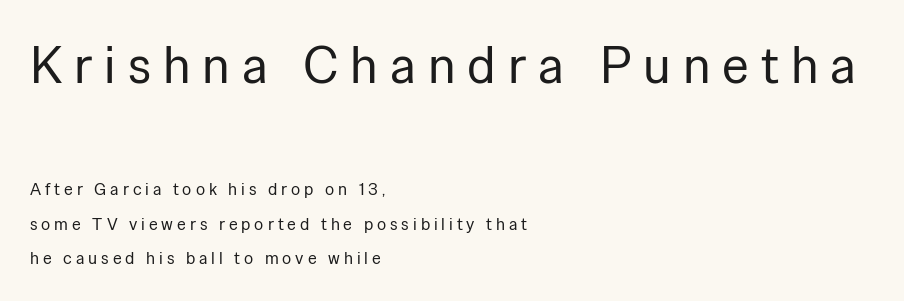
Q: Is the text bold? A: No.
Q: Is the text italic (slanted)? A: No, it is upright.
Q: Is the typeface a serif or a sans-serif typeface? A: Sans-serif.
Q: Is the text underlined? A: No.
Q: How is the paragraph aligned? A: Left-aligned.
Q: Is the spacing between letters normal or unusually wide? A: Unusually wide.
Q: Is the spacing between lines tight, normal or loose? A: Loose.
Q: Which block of text is set in a larger size, the first (top) or the second (bottom)? A: The first (top) one.
Q: Width (condensed, normal, or wide)? A: Normal.
Q: Stroke contrast? A: Low.
Q: x-height? A: Medium.
Q: Monospaced? A: No.
